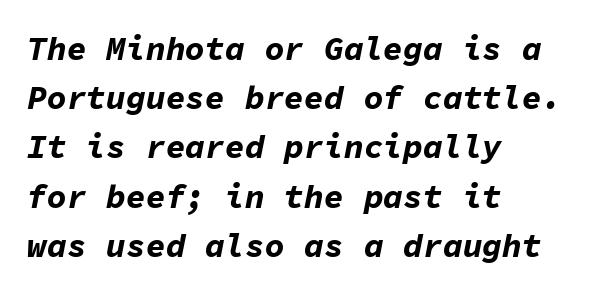
Q: Is the text bold? A: Yes.
Q: Is the text italic (slanted)? A: Yes, it leans right by about 11 degrees.
Q: Is the text underlined? A: No.
Q: How is the paragraph aligned? A: Left-aligned.
Q: Is the spacing between letters normal or unusually wide? A: Normal.
Q: Is the spacing between lines tight, normal or loose? A: Normal.
Q: Width (condensed, normal, or wide)? A: Normal.
Q: Stroke contrast? A: Low.
Q: x-height? A: Medium.
Q: Monospaced? A: Yes.
